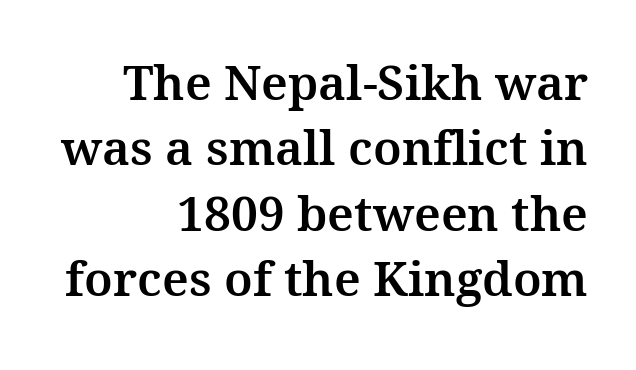
The paragraph shown leans on its right margin. A normal amount of white space separates one row of letters from the next. The letters carry serifs — small finishing strokes at the ends of their stems. Just letters on the line, the space beneath them empty. The letters stand straight up with perfectly vertical stems.
